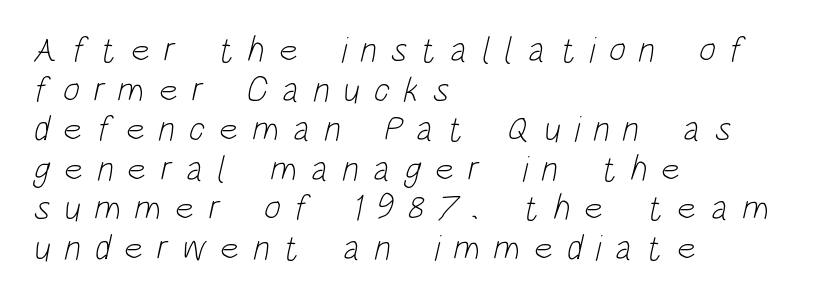
The letters are spread apart with noticeably loose tracking. The typesetter chose a ragged-right arrangement here. The leading is snug, giving the passage a crowded texture. Descenders hang freely into open space.
